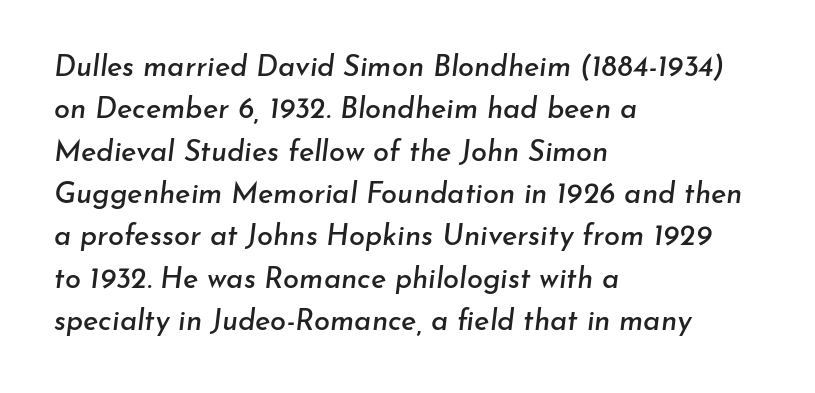
Q: Is the text italic (slanted)? A: Yes, it leans right by about 7 degrees.
Q: Is the text underlined? A: No.
Q: How is the paragraph aligned? A: Left-aligned.
Q: Is the spacing between letters normal or unusually wide? A: Normal.
Q: Is the spacing between lines tight, normal or loose? A: Normal.
Q: Width (condensed, normal, or wide)? A: Normal.
Q: Stroke contrast? A: Low.
Q: x-height? A: Small.
Q: Monospaced? A: No.
